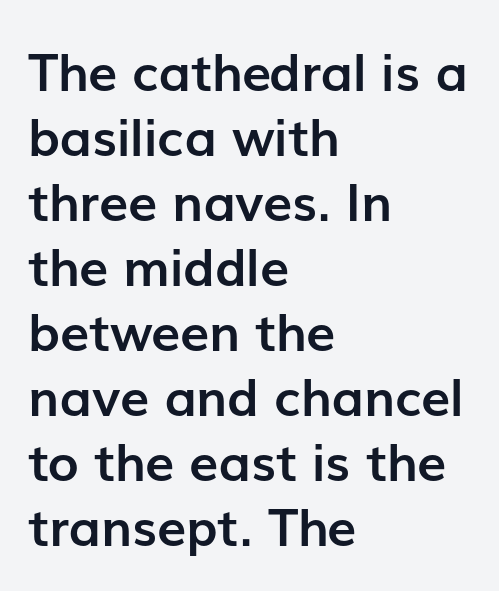
The lettering stays uniformly vertical, giving the passage a roman look. Weight check: bold — yes, fully. Do the characters align in a grid? No, the font is proportional. Check under the words: just untouched page.
